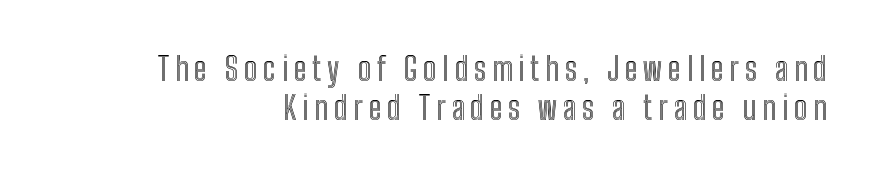
The paragraph shown leans on its right margin. The face used here is proportionally spaced, like ordinary book or web type. It's the straight-up-and-down kind of type. Beneath every word, the page is bare.
